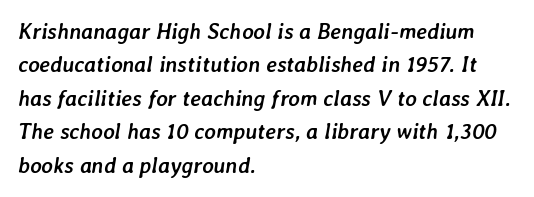
The image shows 22 px bold type, italic (leaning right); set left-aligned, normal line spacing (1.52x), normal letter spacing, not underlined.
